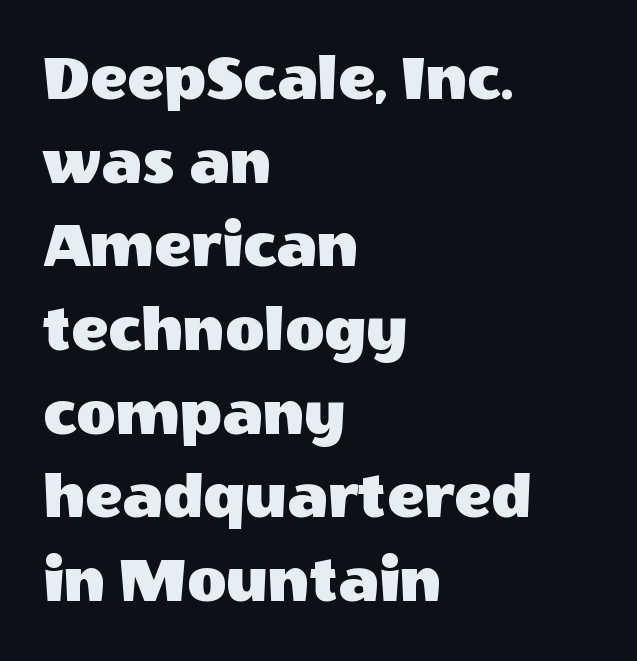
Q: Is the text italic (slanted)? A: No, it is upright.
Q: Is the typeface a serif or a sans-serif typeface? A: Sans-serif.
Q: Is the text underlined? A: No.
Q: How is the paragraph aligned? A: Left-aligned.
Q: Is the spacing between letters normal or unusually wide? A: Normal.
Q: Width (condensed, normal, or wide)? A: Normal.
Q: x-height? A: Large.
Q: Monospaced? A: No.
